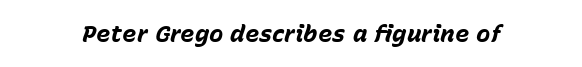
The zone under the glyphs is completely vacant. The font is running at its bold setting. Standard letterfit; no display-style spreading of the glyphs. Rendered with sloped, italic letterforms.
